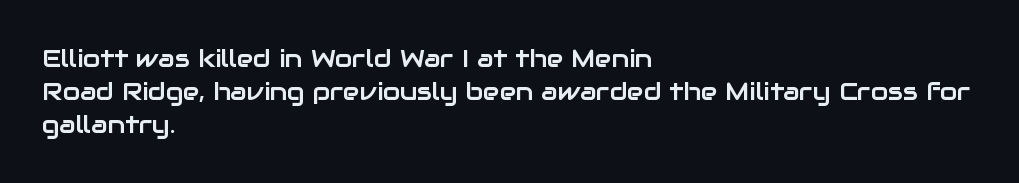
The image shows 25 px text type, upright; set left-aligned, normal line spacing (1.32x), normal letter spacing, not underlined.
